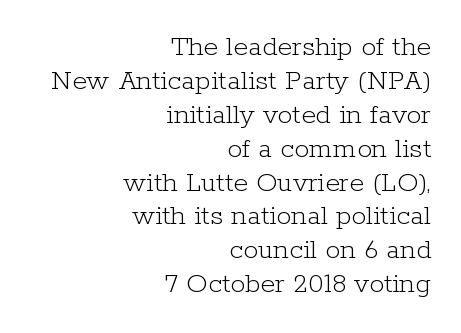
Q: Is the text bold? A: No.
Q: Is the text italic (slanted)? A: No, it is upright.
Q: Is the typeface a serif or a sans-serif typeface? A: Serif.
Q: Is the text underlined? A: No.
Q: How is the paragraph aligned? A: Right-aligned.
Q: Is the spacing between letters normal or unusually wide? A: Normal.
Q: Is the spacing between lines tight, normal or loose? A: Tight.
Q: Width (condensed, normal, or wide)? A: Normal.
Q: Stroke contrast? A: Low.
Q: x-height? A: Medium.
Q: Monospaced? A: No.
